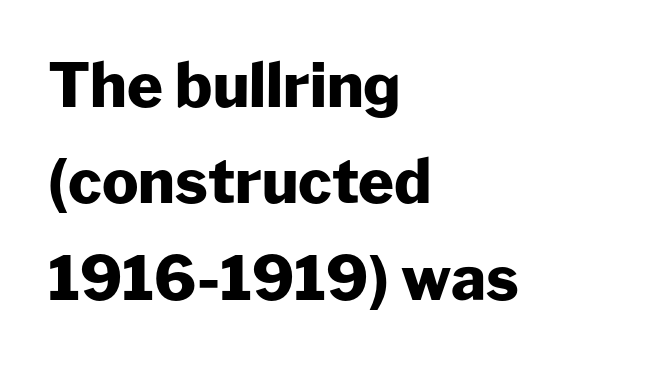
Notice how the passage keeps a crisp vertical edge on the left only. Type without underlining. Thick stems and heavy bowls — unmistakably bold. This sample has the flowing, uneven cadence of proportional lettering.
